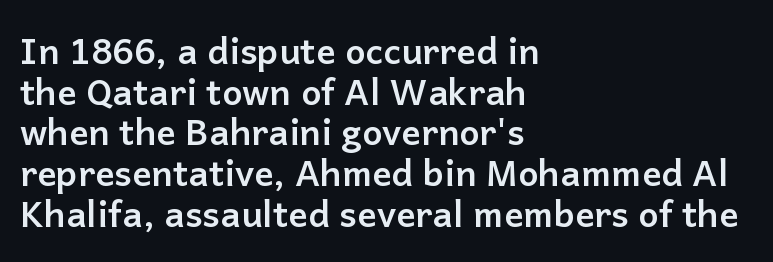
These lines huddle together more closely than default settings would place them. Weight: bold. Students, note that the glyphs here touch the page at normal intervals. The text block is weighted toward the left margin, trailing off unevenly rightward.
